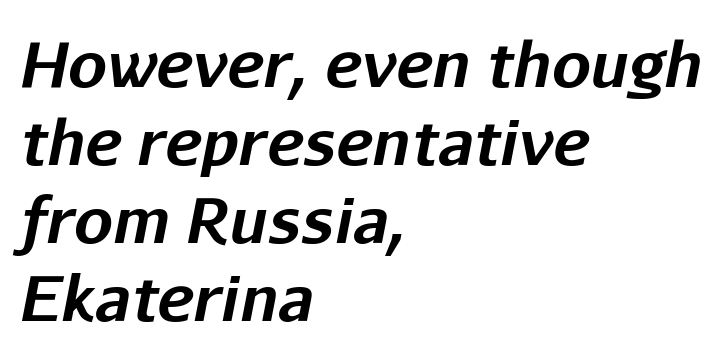
The face used here is proportionally spaced, like ordinary book or web type. Notice how descenders clear the ascenders below comfortably — that's standard leading. The typography opts for an oblique posture over an upright one. Heavy, bold letterforms. Is the letter spacing exaggerated? No — it looks like the ordinary default.
